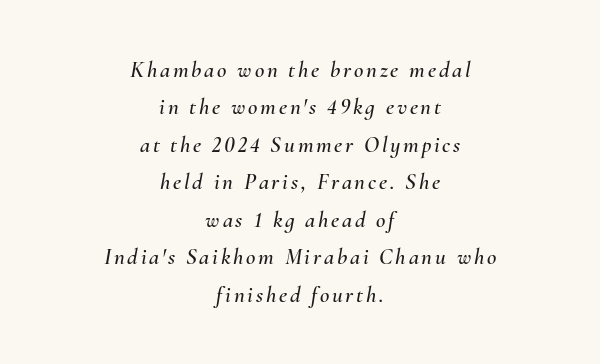
The image shows 23 px text type, italic (leaning right); set centered, normal line spacing (1.63x), not underlined.
